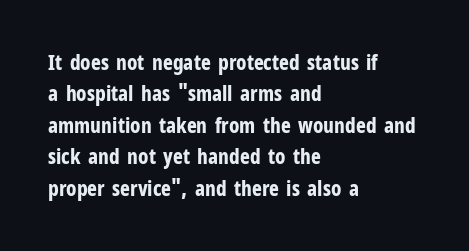
{"italic": "no", "bold": "yes", "underline": "no", "align": "left", "line_spacing": "normal", "line_spacing_ratio": 1.5, "letter_spacing": "normal", "letter_spacing_em": 0.0, "glyph_px": 21}
